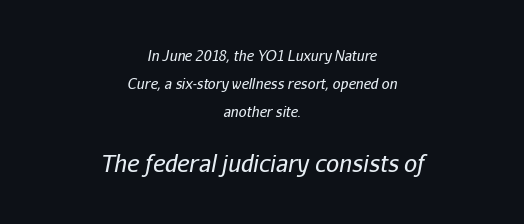
Q: Is the text bold? A: No.
Q: Is the text italic (slanted)? A: Yes, it leans right by about 11 degrees.
Q: Is the text underlined? A: No.
Q: How is the paragraph aligned? A: Centered.
Q: Is the spacing between letters normal or unusually wide? A: Normal.
Q: Is the spacing between lines tight, normal or loose? A: Loose.
Q: Which block of text is set in a larger size, the first (top) or the second (bottom)? A: The second (bottom) one.
